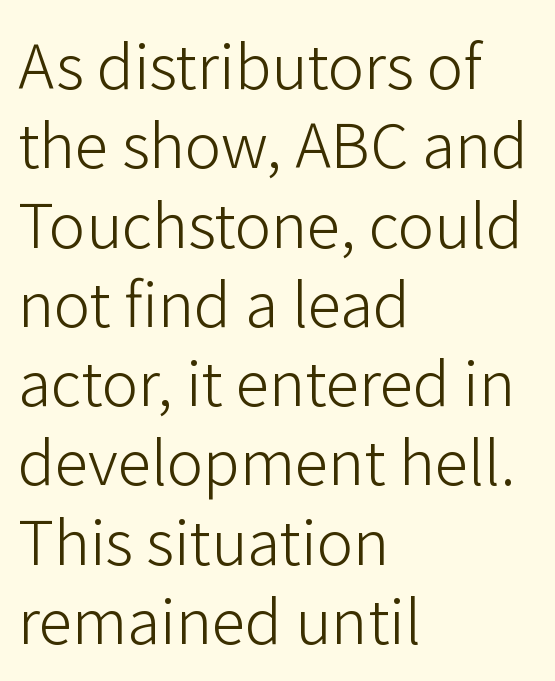
Q: Is the text bold? A: No.
Q: Is the text italic (slanted)? A: No, it is upright.
Q: Is the typeface a serif or a sans-serif typeface? A: Sans-serif.
Q: Is the text underlined? A: No.
Q: How is the paragraph aligned? A: Left-aligned.
Q: Is the spacing between letters normal or unusually wide? A: Normal.
Q: Is the spacing between lines tight, normal or loose? A: Normal.
Q: Width (condensed, normal, or wide)? A: Normal.
Q: Stroke contrast? A: Low.
Q: x-height? A: Medium.
Q: Monospaced? A: No.
